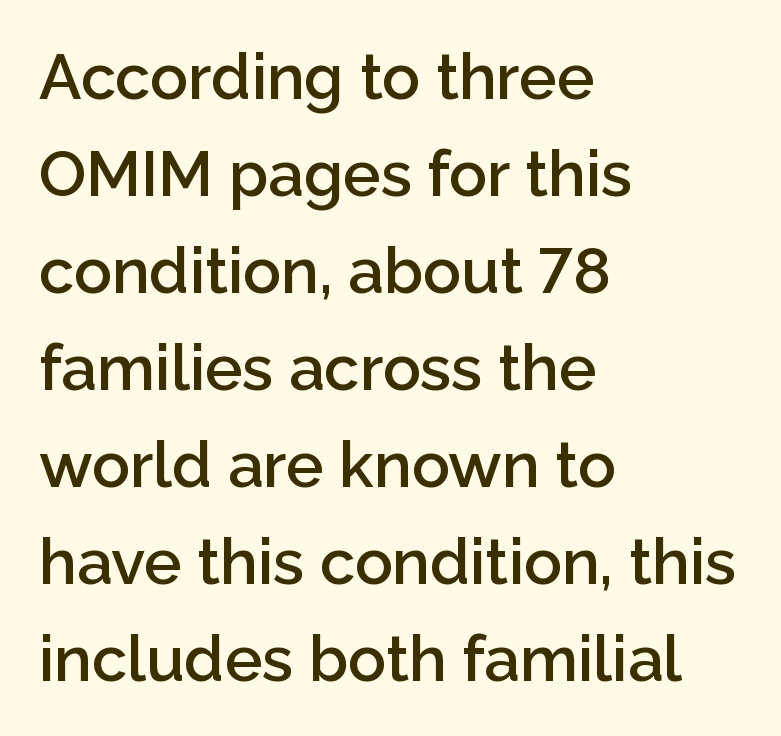
No feet cap the strokes, marking this as sans-serif type. This rendering features lettering with no underline. Is the block centered? No — it sits flush against the left margin. Each letter keeps its own natural width here, so spacing adapts to shape. The letters sit at their default tracking, neither squeezed nor spread.
